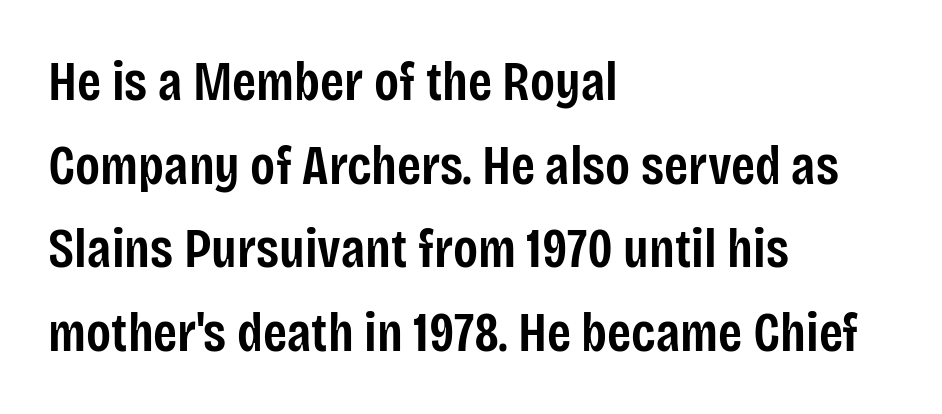
Q: Is the text bold? A: Semi-bold.
Q: Is the text italic (slanted)? A: No, it is upright.
Q: Is the typeface a serif or a sans-serif typeface? A: Sans-serif.
Q: Is the text underlined? A: No.
Q: How is the paragraph aligned? A: Left-aligned.
Q: Is the spacing between letters normal or unusually wide? A: Normal.
Q: Is the spacing between lines tight, normal or loose? A: Normal.
Q: Width (condensed, normal, or wide)? A: Condensed.
Q: Stroke contrast? A: Low.
Q: x-height? A: Large.
Q: Monospaced? A: No.
